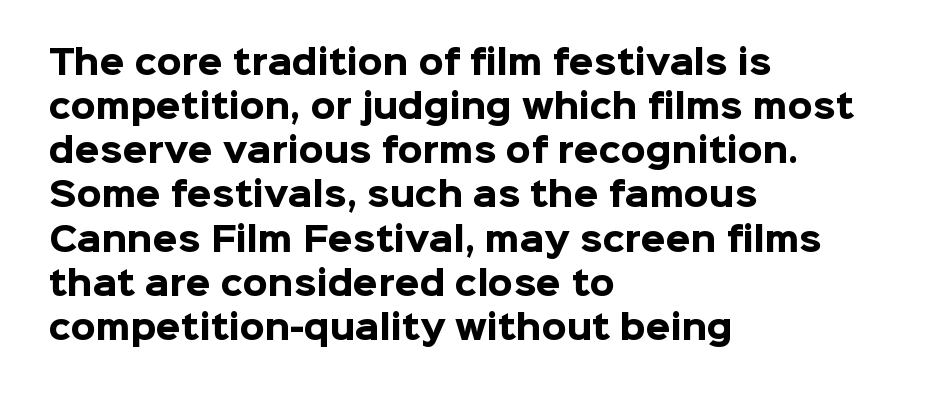
The image shows 32 px heavy sans-serif type, upright; set left-aligned, normal line spacing (1.38x), normal letter spacing, not underlined; low stroke contrast and a medium x-height.
